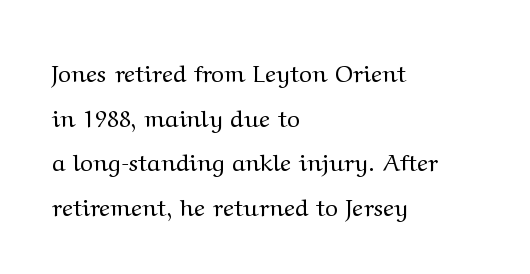
The letters look calm and open, with moderate or lighter stems. Each line starts at the same left margin while the right side varies. Underline: absent. What stands out about the letter spacing? Nothing — it is the standard amount.
